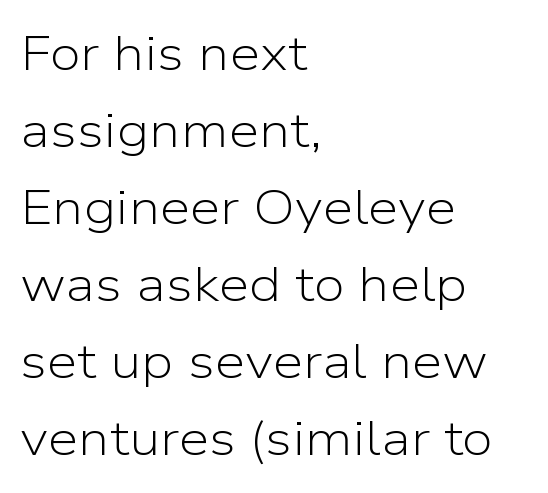
Q: Is the text bold? A: No.
Q: Is the text italic (slanted)? A: No, it is upright.
Q: Is the typeface a serif or a sans-serif typeface? A: Sans-serif.
Q: Is the text underlined? A: No.
Q: How is the paragraph aligned? A: Left-aligned.
Q: Is the spacing between letters normal or unusually wide? A: Normal.
Q: Is the spacing between lines tight, normal or loose? A: Normal.
Q: Width (condensed, normal, or wide)? A: Normal.
Q: Stroke contrast? A: Low.
Q: x-height? A: Medium.
Q: Monospaced? A: No.
